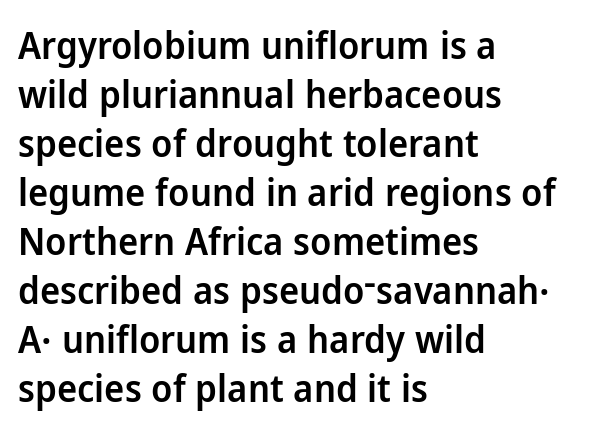
The image shows 38 px semibold sans-serif type, upright; set left-aligned, normal line spacing (1.29x), normal letter spacing, not underlined; low stroke contrast and a medium x-height.
